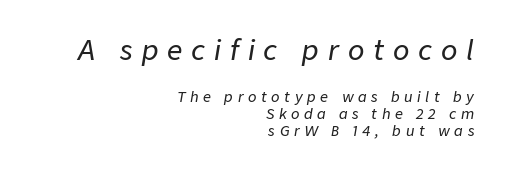
{"italic": "yes", "lean": "right", "slant_degrees": 9, "underline": "no", "align": "right", "line_spacing_ratio": 1.2, "letter_spacing": "wide", "letter_spacing_em": 0.33, "larger_block": "first", "size_ratio": 1.93, "glyph_px": 27}
